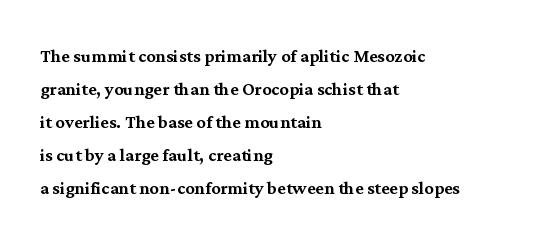
Q: Is the text italic (slanted)? A: No, it is upright.
Q: Is the text underlined? A: No.
Q: How is the paragraph aligned? A: Left-aligned.
Q: Is the spacing between letters normal or unusually wide? A: Normal.
Q: Is the spacing between lines tight, normal or loose? A: Normal.
